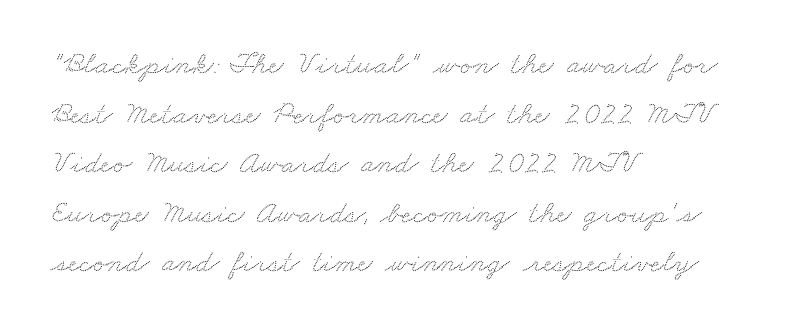
Q: Is the typeface a serif or a sans-serif typeface? A: Serif.
Q: Is the text underlined? A: No.
Q: How is the paragraph aligned? A: Left-aligned.
Q: Is the spacing between letters normal or unusually wide? A: Normal.
Q: Is the spacing between lines tight, normal or loose? A: Normal.
Q: Width (condensed, normal, or wide)? A: Wide.
Q: Stroke contrast? A: Medium.
Q: x-height? A: Small.
Q: Monospaced? A: No.
